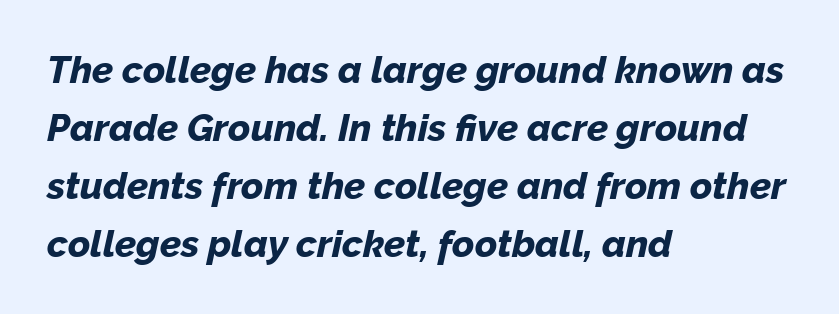
Thick stems and heavy bowls — unmistakably bold. Here the designer chose a conventional face with non-uniform glyph widths. Is the block centered? No — it sits flush against the left margin. The typography opts for an oblique posture over an upright one. Observe the ordinary spacing: letters are neighbours, not strangers.
